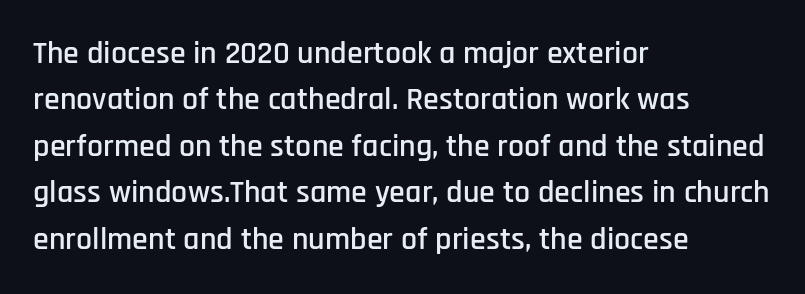
{"serif": "no", "italic": "no", "width": "condensed", "stroke_contrast": "low", "x_height": "large", "monospaced": "no", "underline": "no", "align": "left", "line_spacing": "normal", "line_spacing_ratio": 1.45, "letter_spacing": "normal", "letter_spacing_em": 0.0, "glyph_px": 32}
